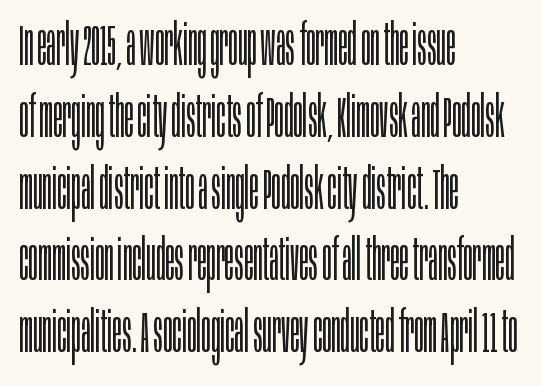
The image shows 57 px light, condensed sans-serif type, upright; set left-aligned, normal line spacing (1.26x), normal letter spacing, not underlined; low stroke contrast and a large x-height.
